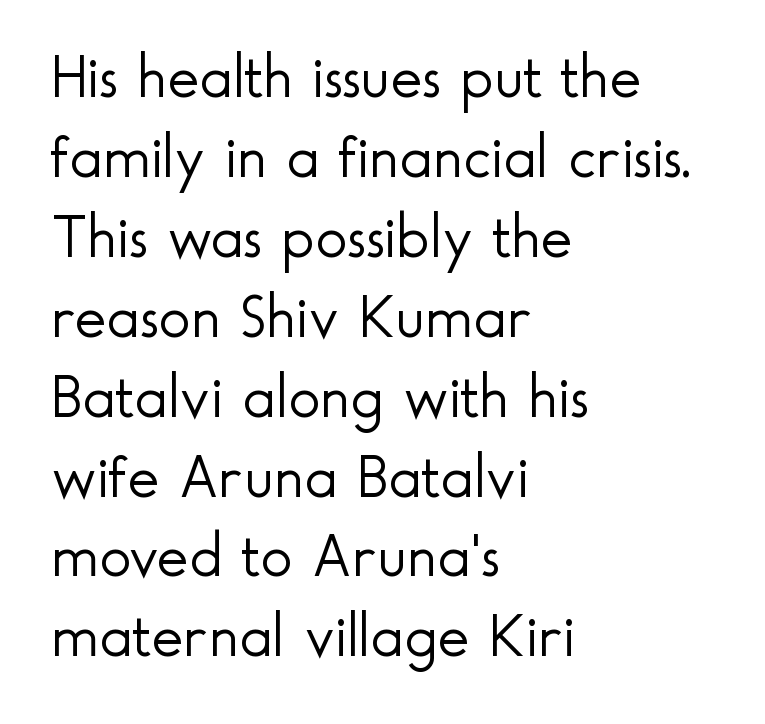
The image shows 61 px light sans-serif type, upright; set left-aligned, normal line spacing (1.31x), normal letter spacing, not underlined; a small x-height.
